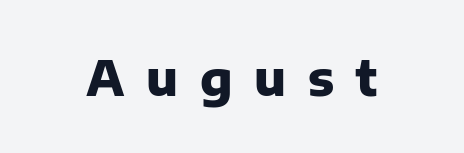
Q: Is the text bold? A: Yes.
Q: Is the text italic (slanted)? A: No, it is upright.
Q: Is the typeface a serif or a sans-serif typeface? A: Sans-serif.
Q: Is the text underlined? A: No.
Q: Is the spacing between letters normal or unusually wide? A: Unusually wide.
Q: Width (condensed, normal, or wide)? A: Normal.
Q: Stroke contrast? A: Low.
Q: x-height? A: Medium.
Q: Monospaced? A: No.
